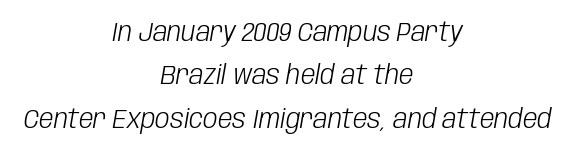
You can tell it's italic because the verticals aren't actually vertical. The leading is moderate, giving the passage an even texture. These lines are centered, leaving both edges ragged. A light-to-regular cut is what we see here. Descenders hang freely into open space.
